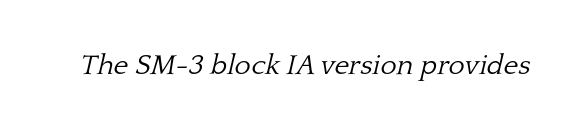
The rendering uses natural spacing where letterforms have individual widths. The gap between lines stays unmarked. Default kerning and tracking; the words read as compact shapes. An italicized treatment has been applied to the whole sample. Regarding serifs, this sample has them. The face looks like a standard text weight, possibly lighter.
